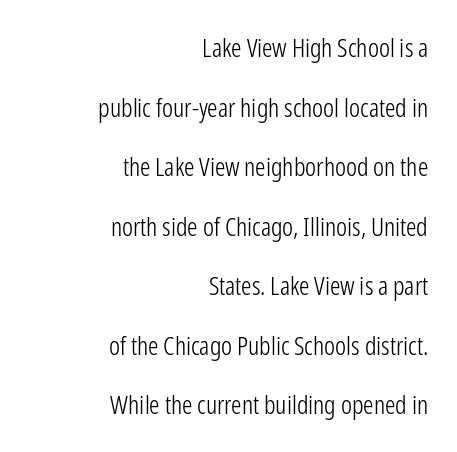
Regarding leading, the lines here are spaced well apart. If you drew a ruler down the right edge, every line would touch it. Glance below the letters and you will spot only blank space. Compared with typical body copy, the letter spacing here is the same.
